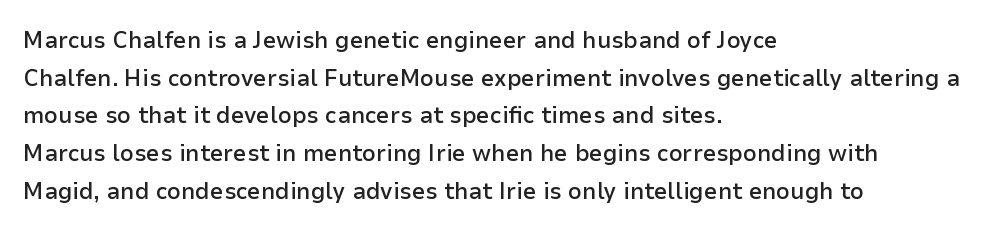
Q: Is the text bold? A: Semi-bold.
Q: Is the text italic (slanted)? A: No, it is upright.
Q: Is the text underlined? A: No.
Q: How is the paragraph aligned? A: Left-aligned.
Q: Is the spacing between letters normal or unusually wide? A: Normal.
Q: Is the spacing between lines tight, normal or loose? A: Normal.
